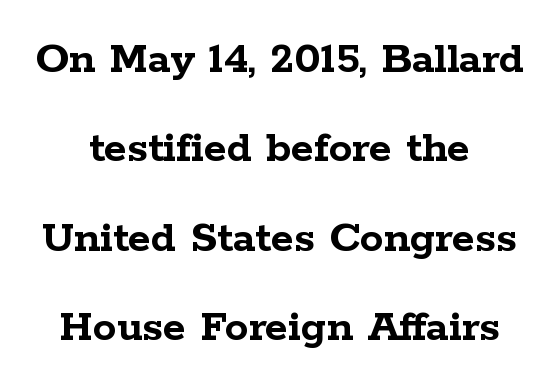
{"serif": "yes", "italic": "no", "bold": "yes", "weight": "semibold", "width": "wide", "stroke_contrast": "low", "x_height": "medium", "monospaced": "no", "underline": "no", "align": "center", "line_spacing": "loose", "line_spacing_ratio": 1.9, "letter_spacing": "normal", "letter_spacing_em": 0.0, "glyph_px": 47}
